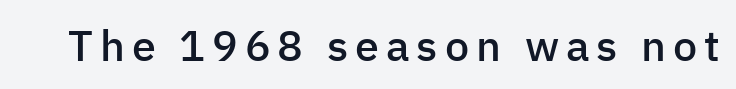
The image shows 43 px semibold sans-serif type, upright; set not underlined; low stroke contrast and a medium x-height.
